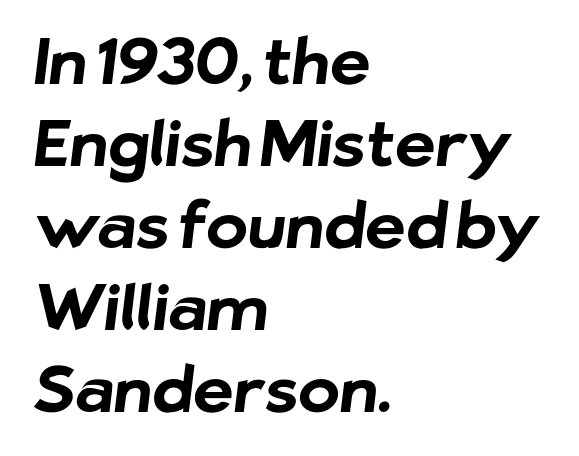
Q: Is the text bold? A: Yes.
Q: Is the typeface a serif or a sans-serif typeface? A: Sans-serif.
Q: Is the text underlined? A: No.
Q: How is the paragraph aligned? A: Left-aligned.
Q: Is the spacing between letters normal or unusually wide? A: Normal.
Q: Is the spacing between lines tight, normal or loose? A: Normal.
Q: Width (condensed, normal, or wide)? A: Normal.
Q: Stroke contrast? A: Low.
Q: x-height? A: Medium.
Q: Monospaced? A: No.
